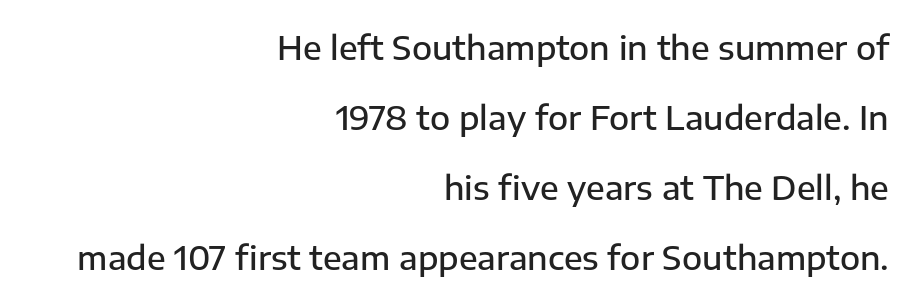
The image shows 33 px semibold sans-serif type, upright; set right-aligned, loose line spacing (2.12x), normal letter spacing, not underlined; low stroke contrast and a medium x-height.
